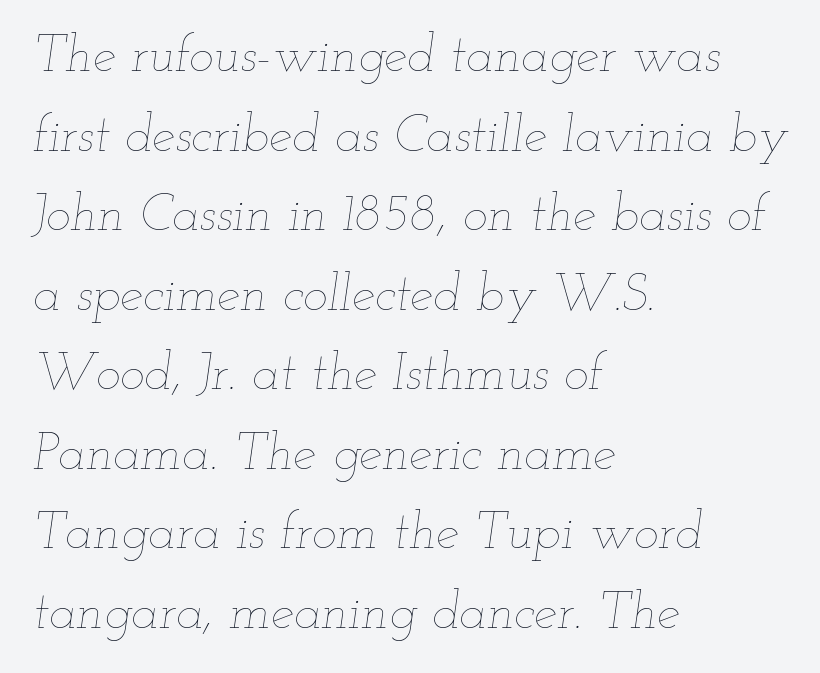
The image shows 52 px thin, wide type, italic (leaning right); set left-aligned, normal line spacing (1.53x), normal letter spacing, not underlined; low stroke contrast and a small x-height.
